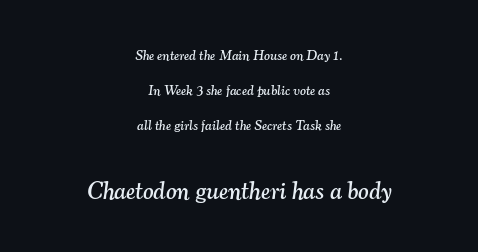
The image shows 25 px text type, italic (leaning right); set centered, loose line spacing (2.5x), normal letter spacing, not underlined; the second (bottom) block is 1.79x larger.
